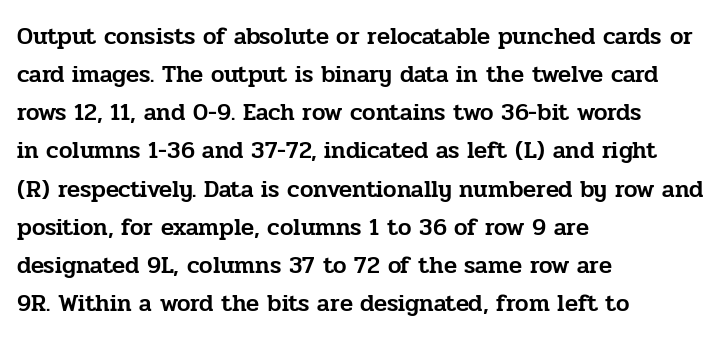
{"italic": "no", "underline": "no", "align": "left", "line_spacing": "normal", "line_spacing_ratio": 1.59, "letter_spacing": "normal", "letter_spacing_em": 0.0, "glyph_px": 24}
